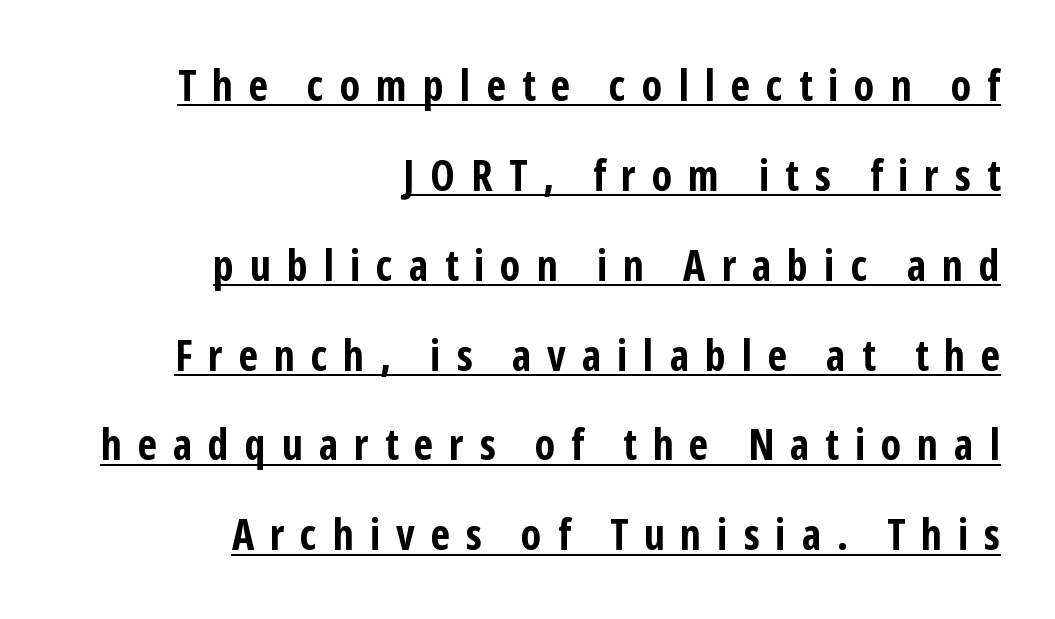
{"serif": "no", "italic": "no", "bold": "yes", "weight": "bold", "width": "condensed", "stroke_contrast": "low", "x_height": "medium", "monospaced": "no", "underline": "yes", "align": "right", "line_spacing": "loose", "line_spacing_ratio": 2.09, "letter_spacing": "wide", "letter_spacing_em": 0.37, "glyph_px": 43}
